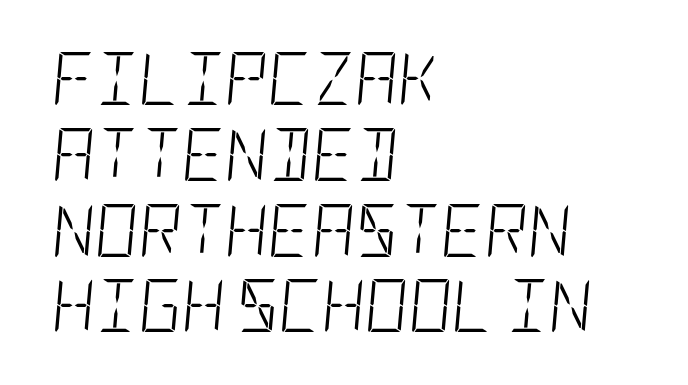
These lines stack with their left ends in a neat column. The space beneath each line is pristine and unruled. Heft: none added — not bold. Slant detected: the letters are inclined. How would I describe the line gaps? Plain and ordinary. In terms of letterspacing, this is plain default setting.
